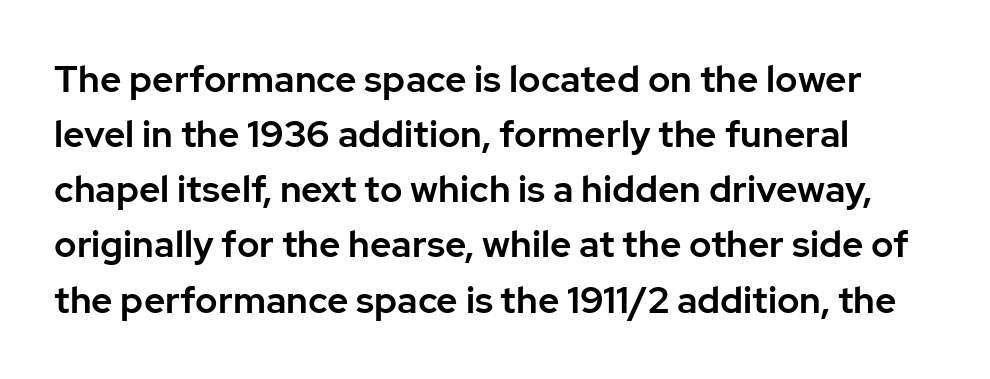
The image shows 37 px sans-serif type, upright; set normal line spacing (1.49x), normal letter spacing, not underlined; low stroke contrast and a medium x-height.
